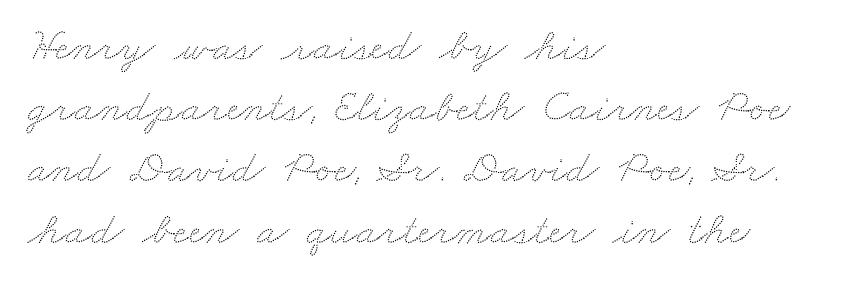
Q: Is the text underlined? A: No.
Q: How is the paragraph aligned? A: Left-aligned.
Q: Is the spacing between letters normal or unusually wide? A: Normal.
Q: Is the spacing between lines tight, normal or loose? A: Normal.
Q: Width (condensed, normal, or wide)? A: Wide.
Q: Stroke contrast? A: Low.
Q: x-height? A: Small.
Q: Monospaced? A: No.
